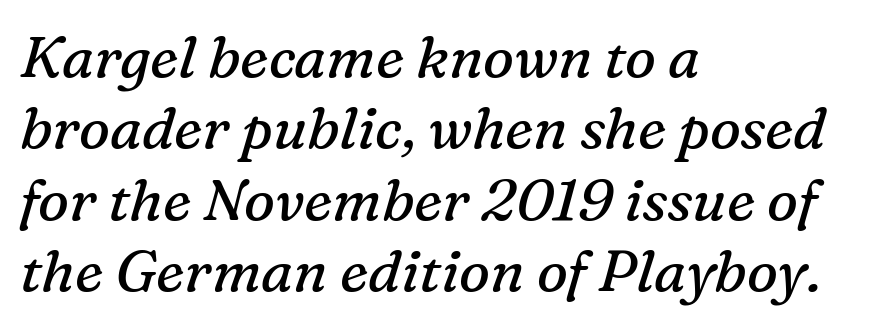
{"serif": "yes", "italic": "yes", "lean": "right", "slant_degrees": 16, "bold": "no", "weight": "regular", "width": "normal", "stroke_contrast": "medium", "x_height": "medium", "monospaced": "no", "underline": "no", "align": "left", "line_spacing_ratio": 1.23, "letter_spacing": "normal", "letter_spacing_em": 0.0, "glyph_px": 58}
